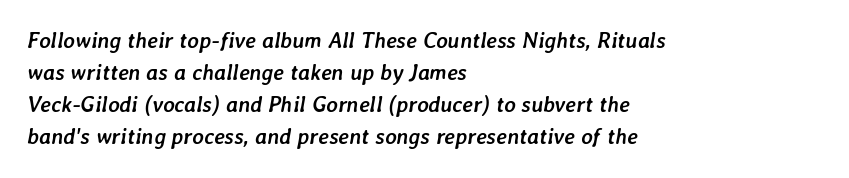
{"italic": "yes", "lean": "right", "slant_degrees": 7, "bold": "yes", "underline": "no", "align": "left", "line_spacing": "normal", "line_spacing_ratio": 1.46, "letter_spacing": "normal", "letter_spacing_em": 0.0, "glyph_px": 22}
